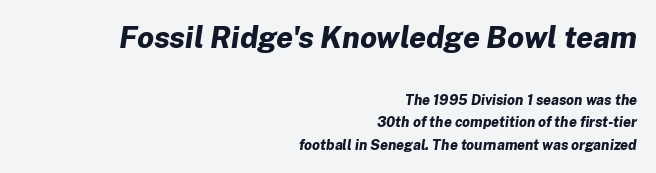
The image shows 30 px bold type, italic (leaning right); set right-aligned, normal line spacing (1.6x), normal letter spacing, not underlined; the first (top) block is 2.14x larger; low stroke contrast and a medium x-height.
